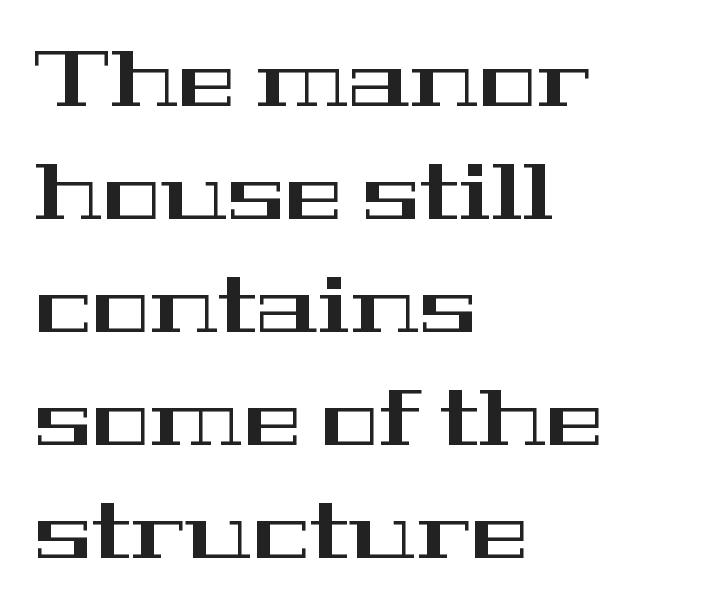
Note: serifs present on the glyphs. Posture: straight, roman, zero tilt. Spacing verdict: proportional, widths tailored to each character. All the whitespace from short lines collects on the right.
